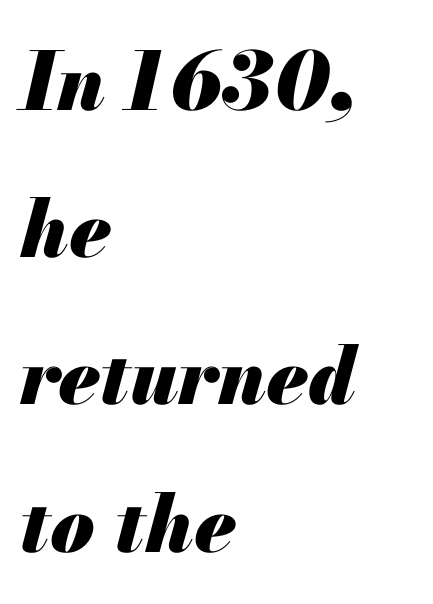
This sample has the flowing, uneven cadence of proportional lettering. Does the copy run flush right? No — it runs flush left. The sample has been set heavy, in full bold. Tall strokes in this sample are angled rather than plumb. Clear beneath every line of the passage. Each word holds together tightly as a unit, with standard inter-letter gaps.
